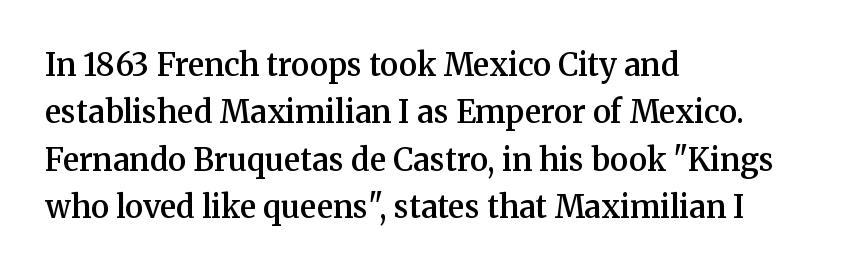
The gaps between neighbouring characters are ordinary and unremarkable. If you measured baseline to baseline, you'd find a middling distance. Any mark beneath the type? The region is blank. Regarding serifs, this sample has them. Is the block centered? No — it sits flush against the left margin. Varying glyph widths throughout — classic text-font behaviour.
